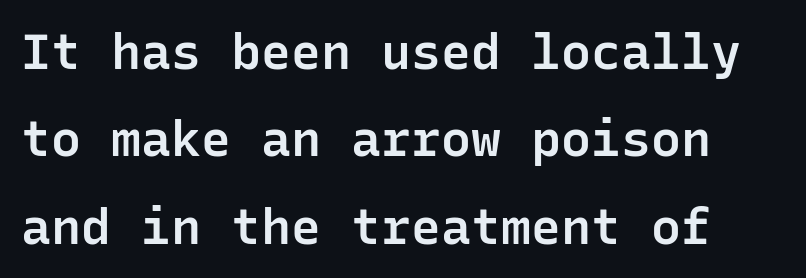
Q: Is the text bold? A: Semi-bold.
Q: Is the text italic (slanted)? A: No, it is upright.
Q: Is the typeface a serif or a sans-serif typeface? A: Sans-serif.
Q: Is the text underlined? A: No.
Q: Is the spacing between letters normal or unusually wide? A: Normal.
Q: Width (condensed, normal, or wide)? A: Normal.
Q: Stroke contrast? A: Low.
Q: x-height? A: Medium.
Q: Monospaced? A: Yes.
